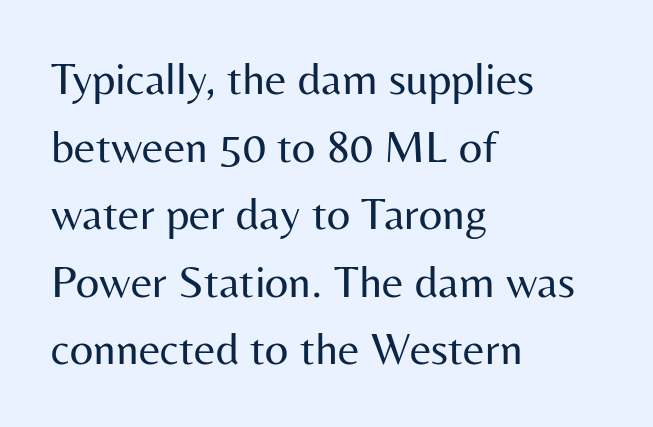
{"serif": "no", "italic": "no", "bold": "no", "weight": "regular", "width": "normal", "stroke_contrast": "medium", "x_height": "medium", "monospaced": "no", "underline": "no", "align": "left", "line_spacing": "normal", "line_spacing_ratio": 1.47, "letter_spacing": "normal", "letter_spacing_em": 0.0, "glyph_px": 46}
